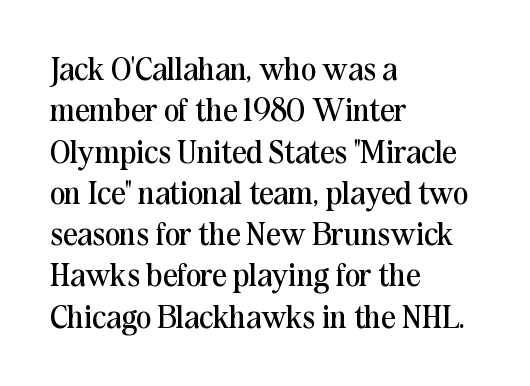
The image shows 32 px regular-weight serif type, upright; set left-aligned, normal line spacing (1.29x), normal letter spacing, not underlined; medium stroke contrast and a medium x-height.
